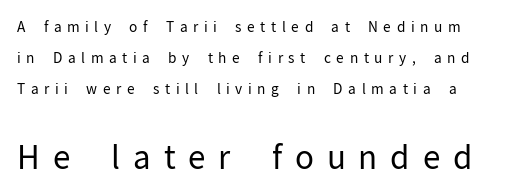
The cut favours lightness, reaching ordinary text weight at its darkest. The face used here is rendered with a markedly widened letterfit. Words float on clear page, feet unadorned. Unlike a traditional serif, this face leaves its strokes unadorned.
